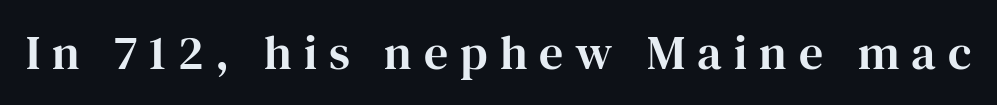
The image shows 48 px serif type, upright; set unusually wide letter spacing (+0.25 em), not underlined; high stroke contrast and a medium x-height.
